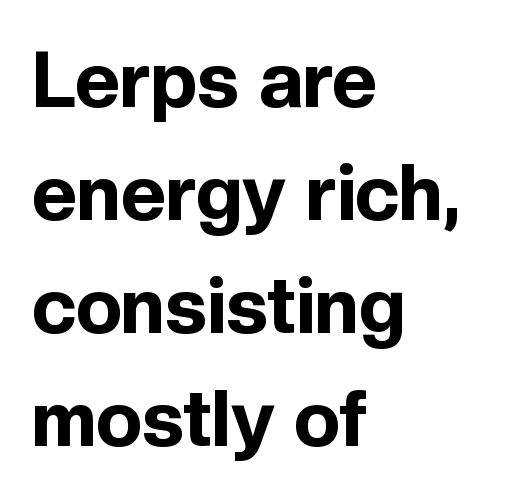
{"serif": "no", "italic": "no", "bold": "yes", "weight": "bold", "width": "normal", "x_height": "medium", "monospaced": "no", "underline": "no", "align": "left", "line_spacing": "normal", "line_spacing_ratio": 1.45, "letter_spacing": "normal", "letter_spacing_em": 0.0, "glyph_px": 78}
